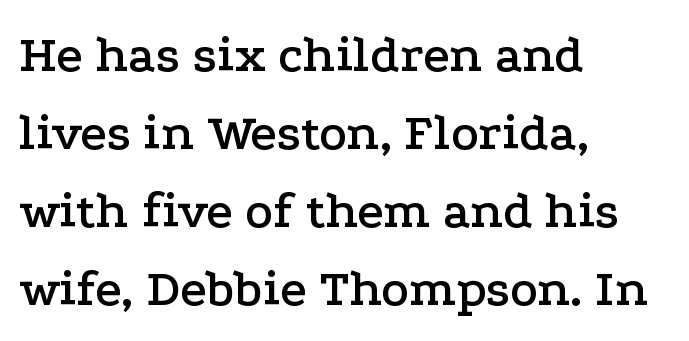
The image shows 52 px wide serif type, upright; set left-aligned, normal line spacing (1.5x), normal letter spacing, not underlined; low stroke contrast and a medium x-height.
